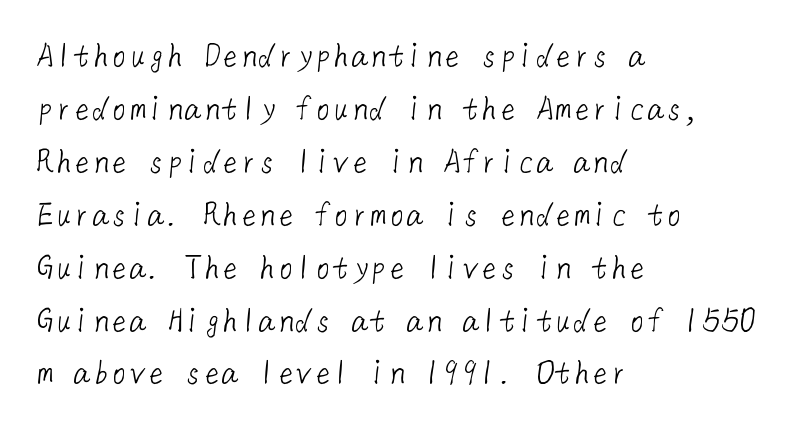
The image shows 37 px light sans-serif type; set left-aligned, normal line spacing (1.43x), normal letter spacing, not underlined; low stroke contrast and a medium x-height.
